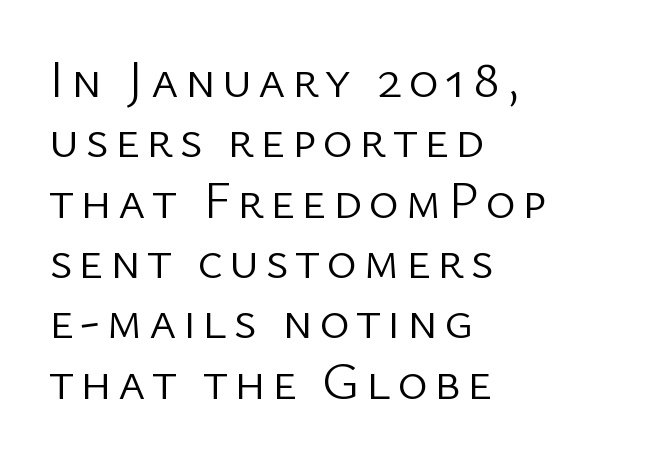
The image shows 52 px light sans-serif type, upright; set left-aligned, line spacing 1.16x, not underlined; low stroke contrast and a medium x-height.
